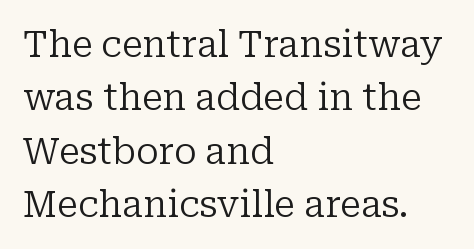
{"serif": "yes", "italic": "no", "bold": "no", "weight": "regular", "width": "normal", "stroke_contrast": "low", "x_height": "medium", "monospaced": "no", "underline": "no", "align": "left", "line_spacing": "normal", "line_spacing_ratio": 1.48, "letter_spacing": "normal", "letter_spacing_em": 0.0, "glyph_px": 36}
